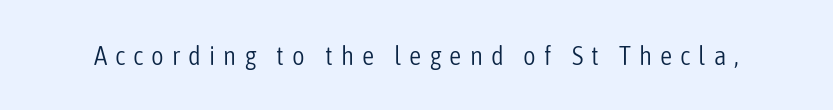
Q: Is the text bold? A: No.
Q: Is the text italic (slanted)? A: No, it is upright.
Q: Is the text underlined? A: No.
Q: Is the spacing between letters normal or unusually wide? A: Unusually wide.
